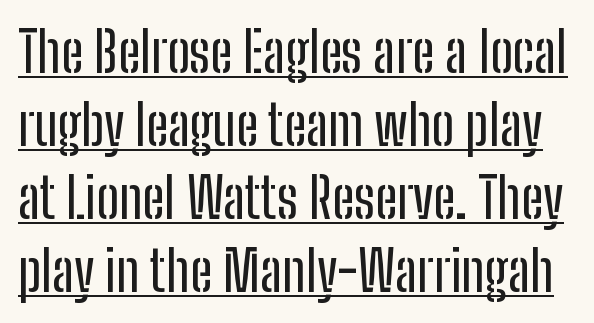
Note: no serifs on the glyphs. Default kerning and tracking; the words read as compact shapes. Here the designer chose a conventional face with non-uniform glyph widths. The words here are underlined. The designer left line spacing at the default.
